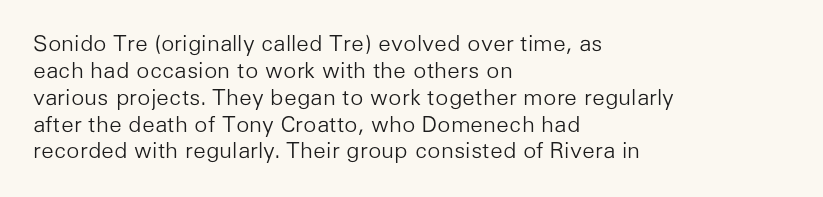
Honestly, the letter spacing is just normal — you wouldn't notice it. A student would call this left alignment; a typographer would say flush left, rag right. The font sits on the lighter half of the weight spectrum, regular included. Just letters on the line, the space beneath them empty.
